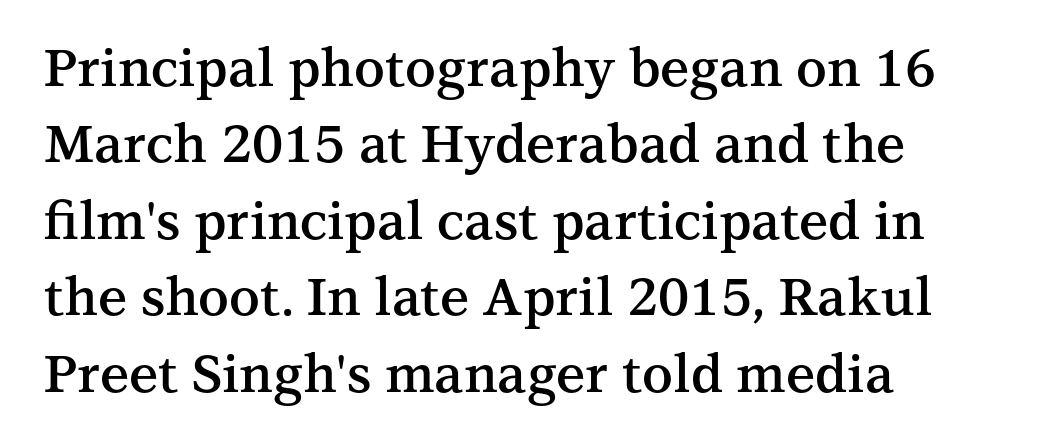
Descenders are the only things crossing below the line. Ordinary non-slanted type is in use. A typesetter would call this zero additional tracking. Looks like regular typesetting: each glyph gets only the width it needs. The setting favours the left margin, as ordinary paragraphs usually do.
